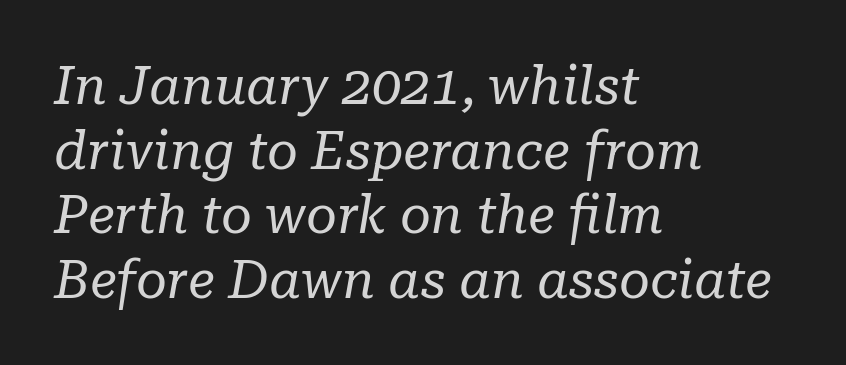
The image shows 53 px regular-weight serif type, italic (leaning right); set left-aligned, line spacing 1.22x, normal letter spacing, not underlined; low stroke contrast and a medium x-height.
